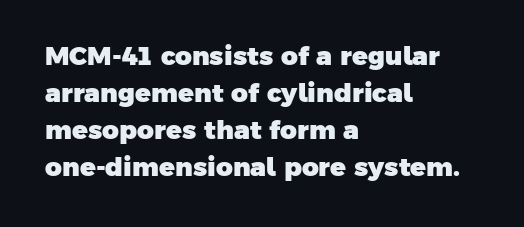
Q: Is the text bold? A: Yes.
Q: Is the text underlined? A: No.
Q: How is the paragraph aligned? A: Left-aligned.
Q: Is the spacing between letters normal or unusually wide? A: Normal.
Q: Is the spacing between lines tight, normal or loose? A: Normal.
